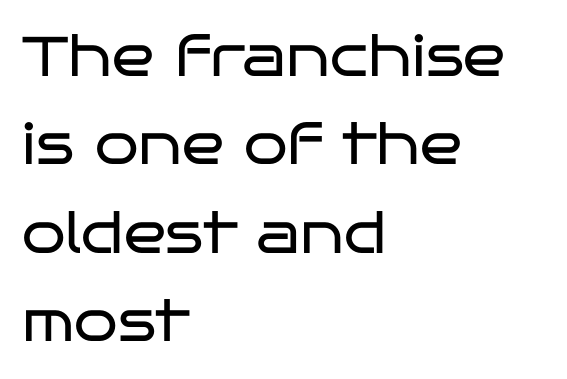
The image shows 56 px regular-weight, wide sans-serif type, upright; set left-aligned, normal line spacing (1.58x), normal letter spacing, not underlined; low stroke contrast and a large x-height.
